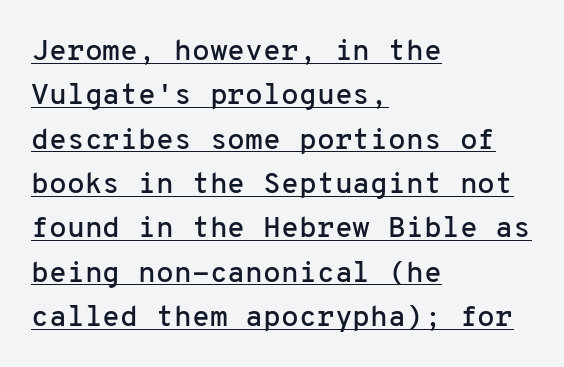
Q: Is the text italic (slanted)? A: No, it is upright.
Q: Is the typeface a serif or a sans-serif typeface? A: Sans-serif.
Q: Is the text underlined? A: Yes.
Q: How is the paragraph aligned? A: Left-aligned.
Q: Is the spacing between letters normal or unusually wide? A: Normal.
Q: Is the spacing between lines tight, normal or loose? A: Normal.
Q: Width (condensed, normal, or wide)? A: Normal.
Q: Stroke contrast? A: Low.
Q: x-height? A: Medium.
Q: Monospaced? A: Yes.
